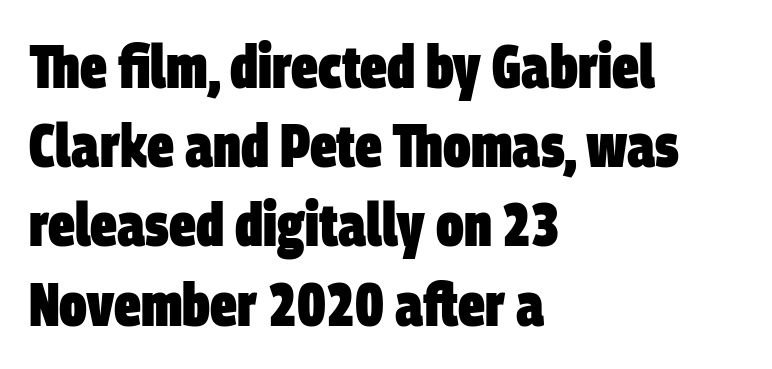
Q: Is the text bold? A: Yes.
Q: Is the typeface a serif or a sans-serif typeface? A: Sans-serif.
Q: Is the text underlined? A: No.
Q: How is the paragraph aligned? A: Left-aligned.
Q: Is the spacing between letters normal or unusually wide? A: Normal.
Q: Is the spacing between lines tight, normal or loose? A: Normal.
Q: Width (condensed, normal, or wide)? A: Condensed.
Q: Stroke contrast? A: Low.
Q: x-height? A: Large.
Q: Monospaced? A: No.
